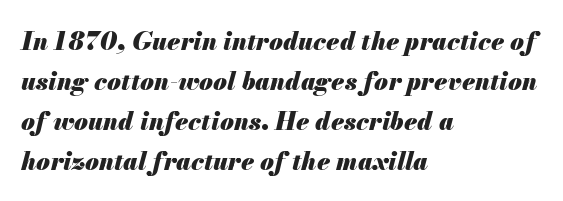
{"italic": "yes", "lean": "right", "slant_degrees": 13, "bold": "yes", "underline": "no", "align": "left", "line_spacing": "normal", "line_spacing_ratio": 1.6, "letter_spacing": "normal", "letter_spacing_em": 0.0, "glyph_px": 25}
